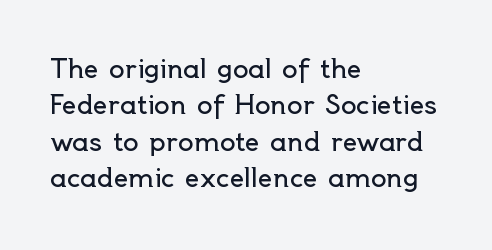
{"italic": "no", "bold": "no", "underline": "no", "align": "left", "line_spacing": "normal", "line_spacing_ratio": 1.4, "letter_spacing": "normal", "letter_spacing_em": 0.0, "glyph_px": 26}
